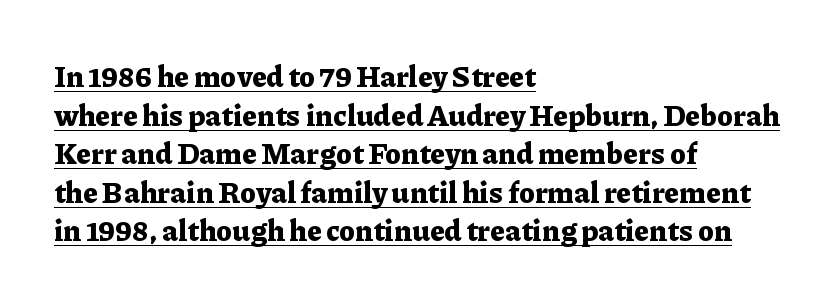
Q: Is the text bold? A: Yes.
Q: Is the text italic (slanted)? A: No, it is upright.
Q: Is the typeface a serif or a sans-serif typeface? A: Serif.
Q: Is the text underlined? A: Yes.
Q: How is the paragraph aligned? A: Left-aligned.
Q: Is the spacing between letters normal or unusually wide? A: Normal.
Q: Is the spacing between lines tight, normal or loose? A: Normal.
Q: Width (condensed, normal, or wide)? A: Normal.
Q: Stroke contrast? A: Low.
Q: x-height? A: Medium.
Q: Monospaced? A: No.
